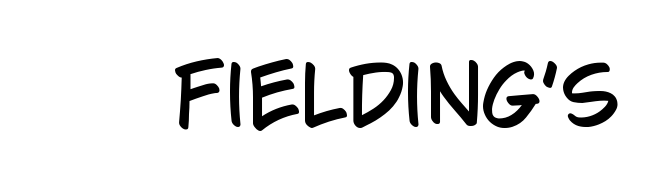
Do the letters lean? They stand straight. The tracking reads as untouched default to a designer's eye. Type without underlining. Proportional: the letters do not fall into vertical columns.
